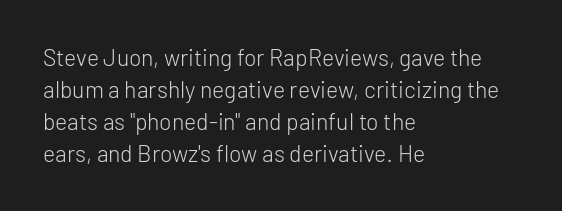
Caption: standard tracking, unaltered. Does the leading feel generous? No, just average. The lines are quadded left. Check the space under the baseline: it is left empty.
